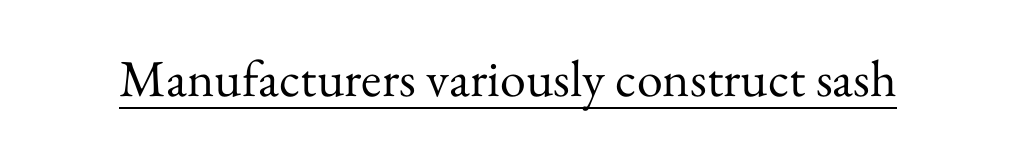
Q: Is the text bold? A: No.
Q: Is the text italic (slanted)? A: No, it is upright.
Q: Is the typeface a serif or a sans-serif typeface? A: Serif.
Q: Is the text underlined? A: Yes.
Q: Is the spacing between letters normal or unusually wide? A: Normal.
Q: Width (condensed, normal, or wide)? A: Normal.
Q: Stroke contrast? A: Medium.
Q: x-height? A: Small.
Q: Monospaced? A: No.
